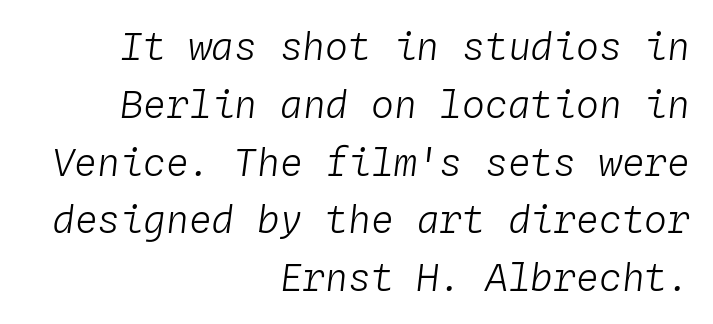
Q: Is the text bold? A: No.
Q: Is the text italic (slanted)? A: Yes, it leans right by about 4 degrees.
Q: Is the text underlined? A: No.
Q: How is the paragraph aligned? A: Right-aligned.
Q: Is the spacing between letters normal or unusually wide? A: Normal.
Q: Is the spacing between lines tight, normal or loose? A: Normal.
Q: Width (condensed, normal, or wide)? A: Normal.
Q: Stroke contrast? A: Low.
Q: x-height? A: Medium.
Q: Monospaced? A: Yes.
